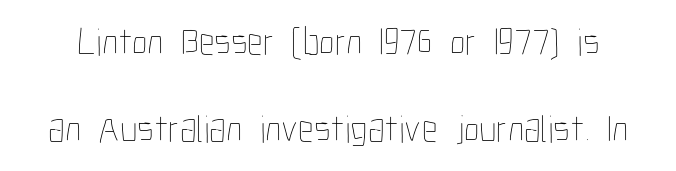
The face used here is proportionally spaced, like ordinary book or web type. Quick note: underline off. The weight would be labelled regular, book, light, or lighter still. A typesetter would mark this as roman, not italic.
